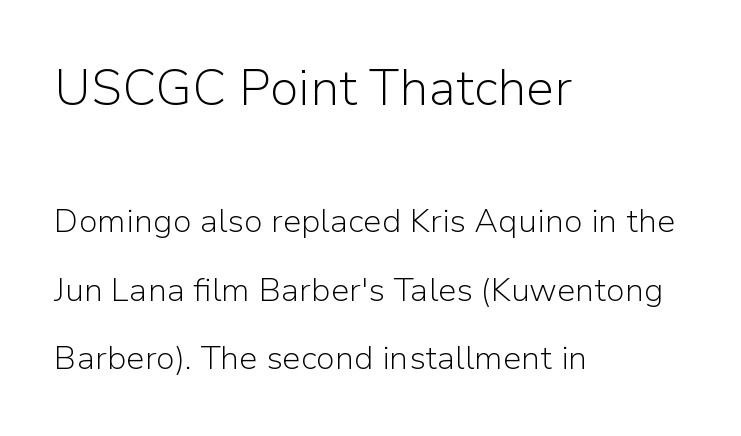
Q: Is the text bold? A: No.
Q: Is the text italic (slanted)? A: No, it is upright.
Q: Is the typeface a serif or a sans-serif typeface? A: Sans-serif.
Q: Is the text underlined? A: No.
Q: How is the paragraph aligned? A: Left-aligned.
Q: Is the spacing between letters normal or unusually wide? A: Normal.
Q: Is the spacing between lines tight, normal or loose? A: Loose.
Q: Which block of text is set in a larger size, the first (top) or the second (bottom)? A: The first (top) one.
Q: Width (condensed, normal, or wide)? A: Normal.
Q: Stroke contrast? A: Low.
Q: x-height? A: Medium.
Q: Monospaced? A: No.
